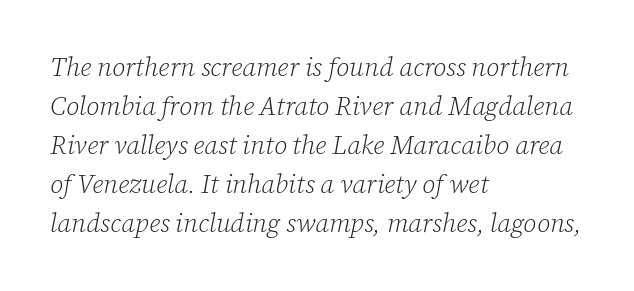
{"italic": "yes", "lean": "right", "slant_degrees": 12, "bold": "no", "underline": "no", "align": "left", "line_spacing": "normal", "line_spacing_ratio": 1.5, "letter_spacing": "normal", "letter_spacing_em": 0.0, "glyph_px": 26}
